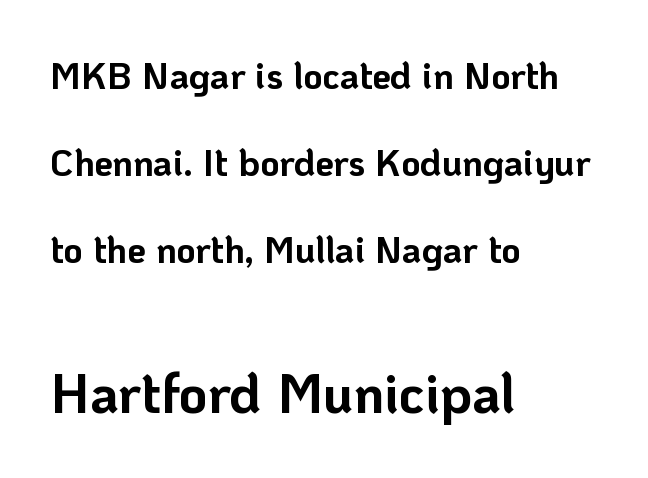
The image shows 55 px bold sans-serif type, upright; set left-aligned, loose line spacing (2.35x), normal letter spacing, not underlined; the second (bottom) block is 1.49x larger; low stroke contrast and a medium x-height.
